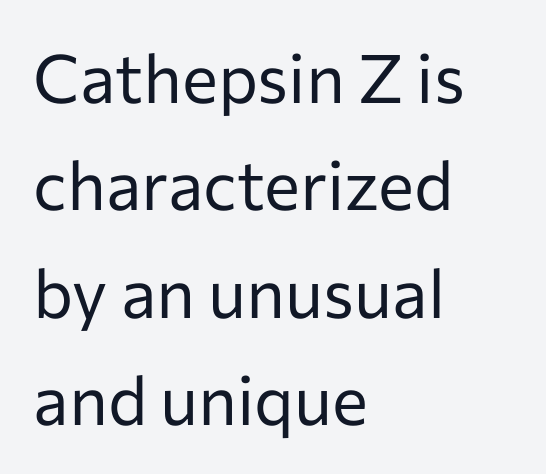
{"serif": "no", "italic": "no", "bold": "no", "weight": "regular", "width": "normal", "stroke_contrast": "low", "x_height": "medium", "monospaced": "no", "underline": "no", "align": "left", "line_spacing": "normal", "line_spacing_ratio": 1.58, "letter_spacing": "normal", "letter_spacing_em": 0.0, "glyph_px": 68}
